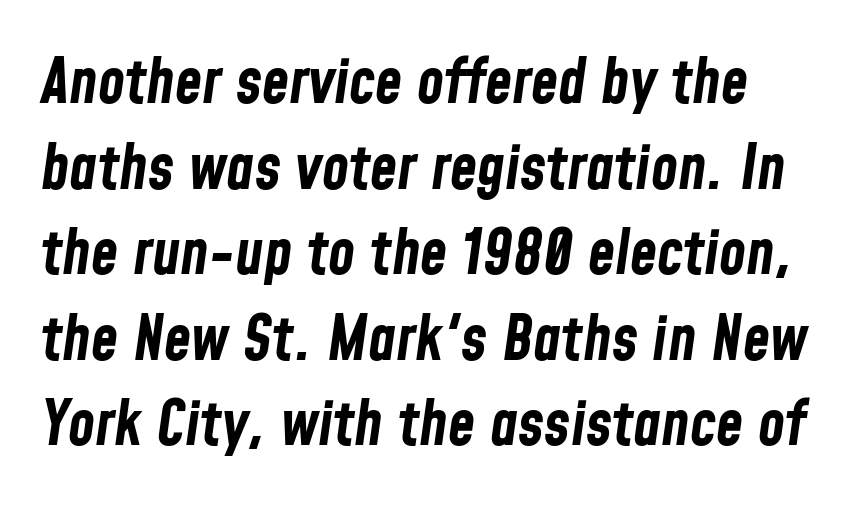
Q: Is the text bold? A: Yes.
Q: Is the text italic (slanted)? A: Yes, it leans right by about 8 degrees.
Q: Is the text underlined? A: No.
Q: Is the spacing between letters normal or unusually wide? A: Normal.
Q: Is the spacing between lines tight, normal or loose? A: Normal.
Q: Width (condensed, normal, or wide)? A: Condensed.
Q: Stroke contrast? A: Low.
Q: x-height? A: Medium.
Q: Monospaced? A: No.
